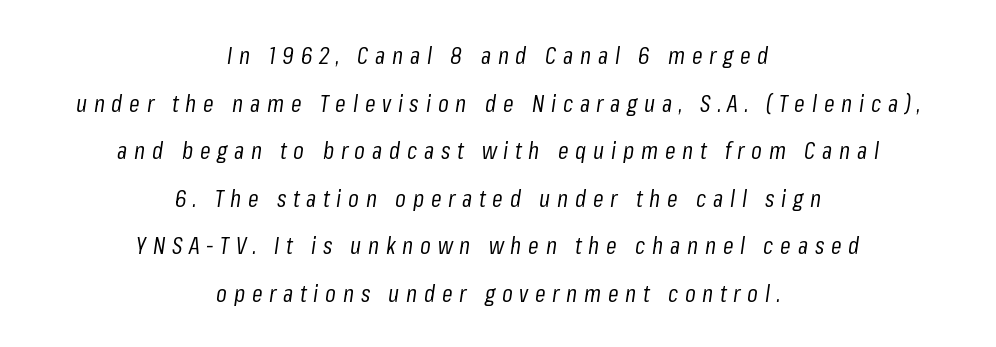
Q: Is the text bold? A: No.
Q: Is the text italic (slanted)? A: Yes, it leans right by about 8 degrees.
Q: Is the text underlined? A: No.
Q: How is the paragraph aligned? A: Centered.
Q: Is the spacing between letters normal or unusually wide? A: Unusually wide.
Q: Is the spacing between lines tight, normal or loose? A: Loose.
